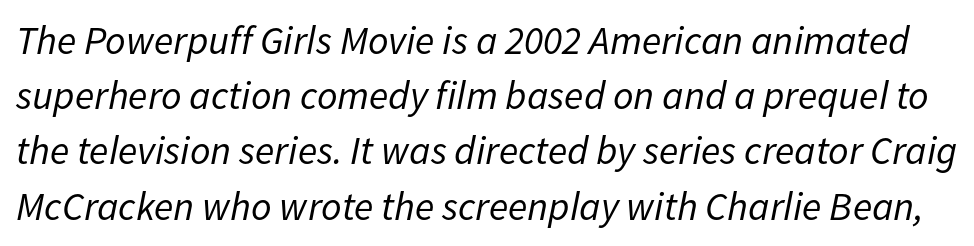
{"italic": "yes", "lean": "right", "slant_degrees": 11, "bold": "no", "weight": "regular", "width": "normal", "stroke_contrast": "low", "x_height": "medium", "monospaced": "no", "underline": "no", "line_spacing": "normal", "line_spacing_ratio": 1.38, "letter_spacing": "normal", "letter_spacing_em": 0.0, "glyph_px": 40}
